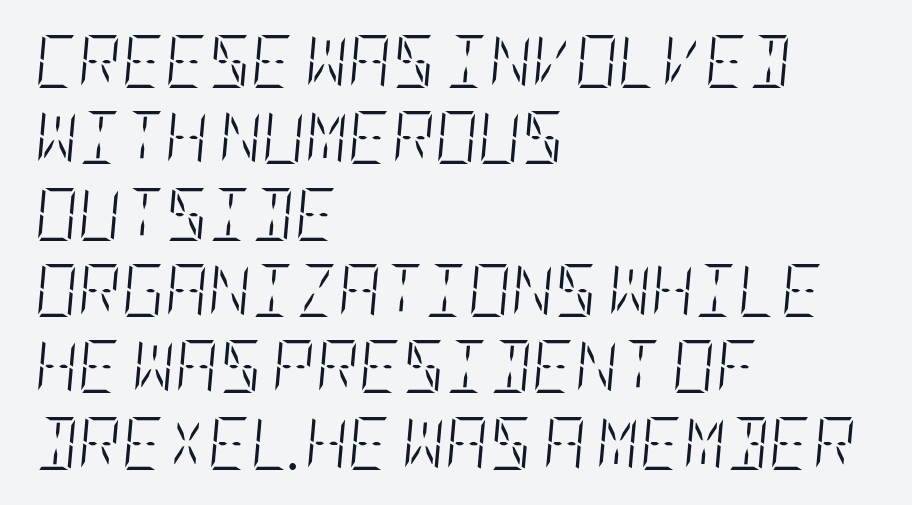
Q: Is the text bold? A: No.
Q: Is the text italic (slanted)? A: Yes, it leans right by about 5 degrees.
Q: Is the text underlined? A: No.
Q: How is the paragraph aligned? A: Left-aligned.
Q: Is the spacing between letters normal or unusually wide? A: Normal.
Q: Is the spacing between lines tight, normal or loose? A: Normal.
Q: Width (condensed, normal, or wide)? A: Condensed.
Q: Stroke contrast? A: Low.
Q: x-height? A: Large.
